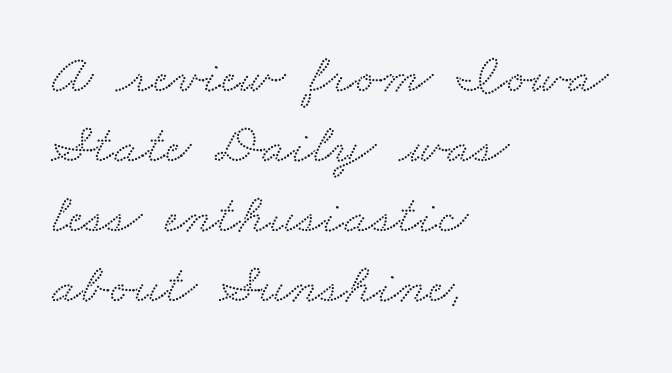
You could not count columns in this text — the font is proportionally spaced. Letterform terminals end in serifs throughout the passage. Words appear dense and cohesive because spacing is normal. Alignment: flush left. Descender tails drop into unmarked territory.
